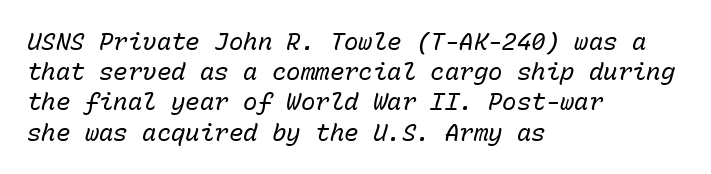
Q: Is the text bold? A: No.
Q: Is the text italic (slanted)? A: Yes, it leans right by about 15 degrees.
Q: Is the text underlined? A: No.
Q: How is the paragraph aligned? A: Left-aligned.
Q: Is the spacing between letters normal or unusually wide? A: Normal.
Q: Is the spacing between lines tight, normal or loose? A: Normal.
